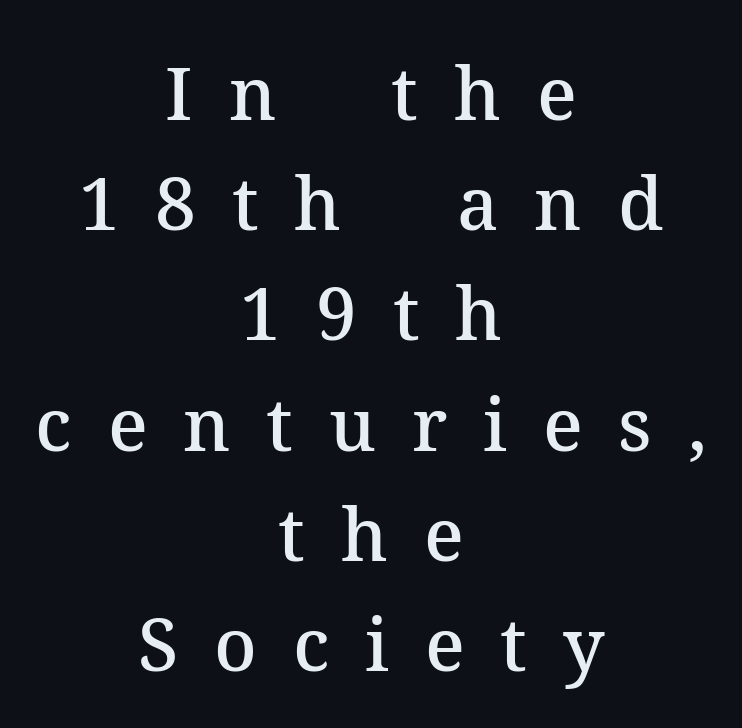
{"serif": "yes", "italic": "no", "bold": "semi", "weight": "semibold", "width": "normal", "stroke_contrast": "medium", "x_height": "medium", "monospaced": "no", "underline": "no", "align": "center", "line_spacing": "normal", "line_spacing_ratio": 1.51, "letter_spacing": "wide", "letter_spacing_em": 0.49, "glyph_px": 73}
